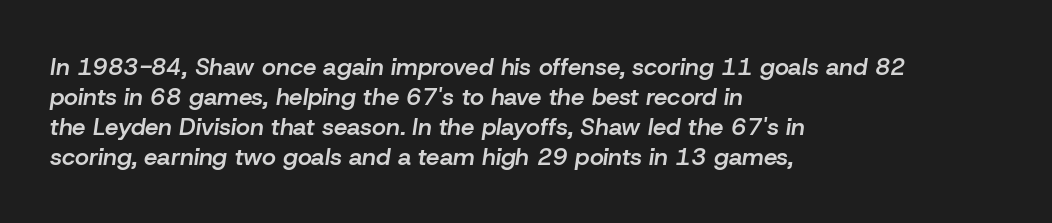
The image shows 24 px text type, italic (leaning right); set left-aligned, normal line spacing (1.25x), normal letter spacing, not underlined.
